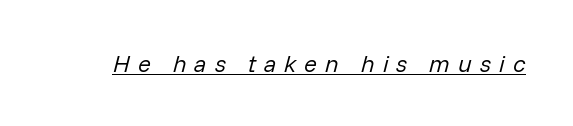
Q: Is the text bold? A: No.
Q: Is the text italic (slanted)? A: Yes, it leans right by about 14 degrees.
Q: Is the text underlined? A: Yes.
Q: Is the spacing between letters normal or unusually wide? A: Unusually wide.
